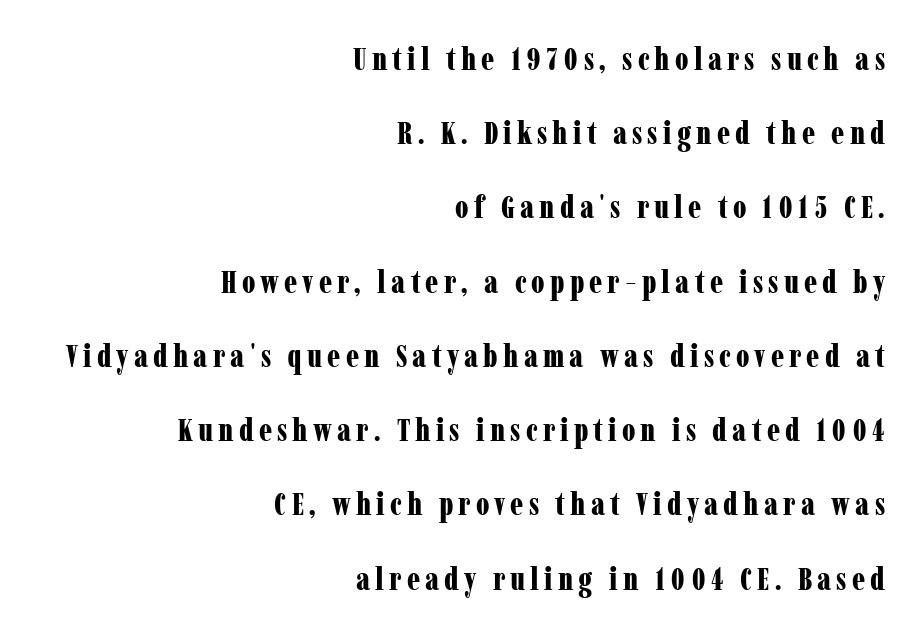
Successive baselines arrive slowly, with a big drop between each. These lines are composed in type with serifs. A flush-right, rag-left setting is used for this passage. No italicization has been applied; the sample stays upright. Descenders are the only things crossing below the line.
